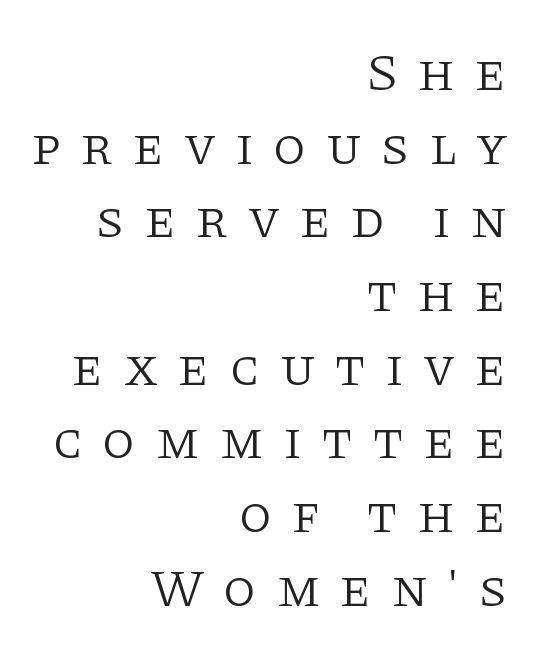
The image shows 53 px light serif type, upright; set right-aligned, normal line spacing (1.39x), unusually wide letter spacing (+0.36 em), not underlined; low stroke contrast and a large x-height.
